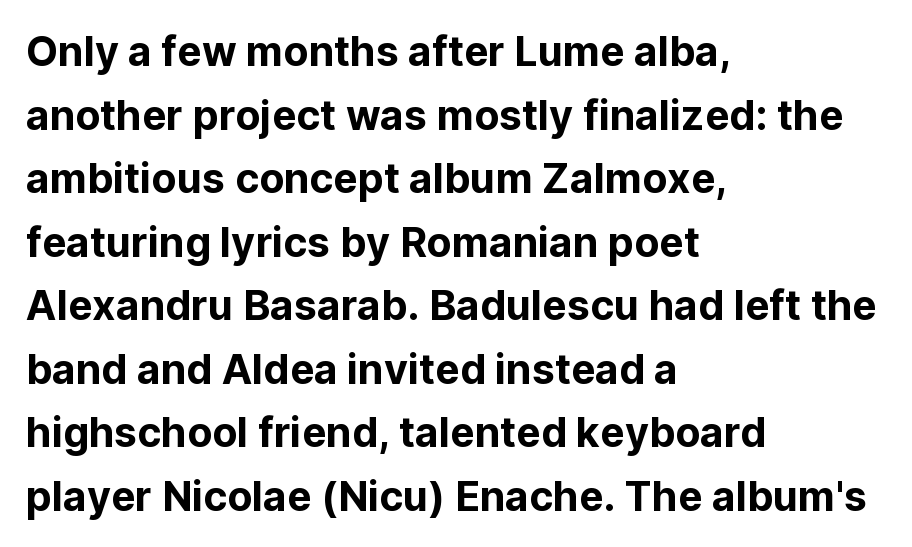
{"serif": "no", "italic": "no", "width": "normal", "stroke_contrast": "low", "x_height": "medium", "monospaced": "no", "underline": "no", "align": "left", "line_spacing": "normal", "line_spacing_ratio": 1.55, "letter_spacing": "normal", "letter_spacing_em": 0.0, "glyph_px": 41}
